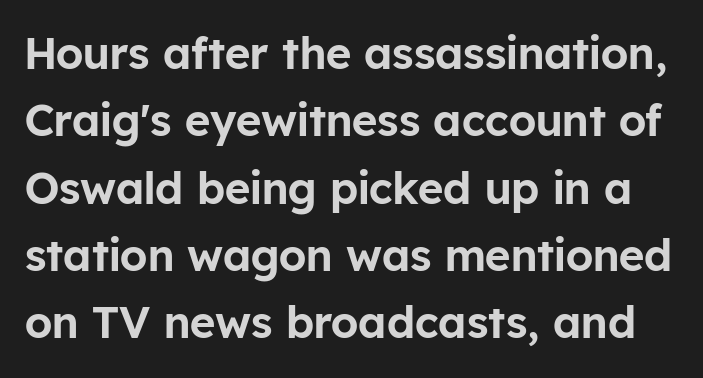
The lines sit at an ordinary, default distance from one another. How are the letters spaced? Ordinarily, with no added tracking. The space beneath each line is pristine and unruled. Style check: upright. Is this a fixed-width face? No — the glyphs have proportional, varying widths.
